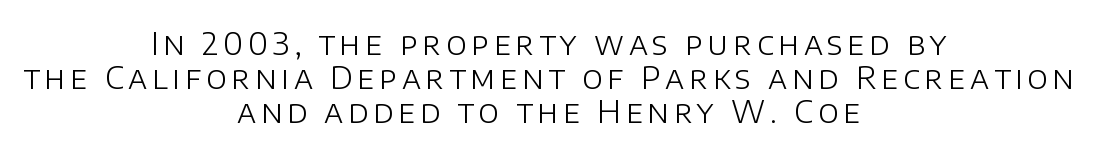
Q: Is the text bold? A: No.
Q: Is the text italic (slanted)? A: No, it is upright.
Q: Is the typeface a serif or a sans-serif typeface? A: Sans-serif.
Q: Is the text underlined? A: No.
Q: How is the paragraph aligned? A: Centered.
Q: Is the spacing between lines tight, normal or loose? A: Tight.
Q: Width (condensed, normal, or wide)? A: Normal.
Q: Stroke contrast? A: Low.
Q: x-height? A: Large.
Q: Monospaced? A: No.
